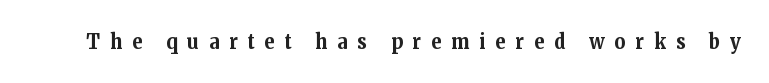
The line texture is sparse and dotted thanks to wide tracking. Unmarked baselines from the first word to the last. Set as a true bold cut, around the 700 mark. Posture: vertical.
